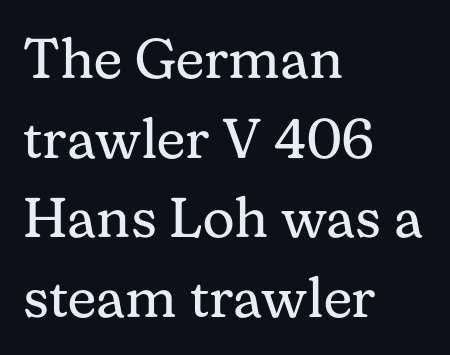
{"serif": "yes", "italic": "no", "bold": "no", "weight": "regular", "width": "normal", "stroke_contrast": "medium", "x_height": "medium", "monospaced": "no", "underline": "no", "align": "left", "line_spacing": "normal", "line_spacing_ratio": 1.42, "letter_spacing": "normal", "letter_spacing_em": 0.0, "glyph_px": 56}
